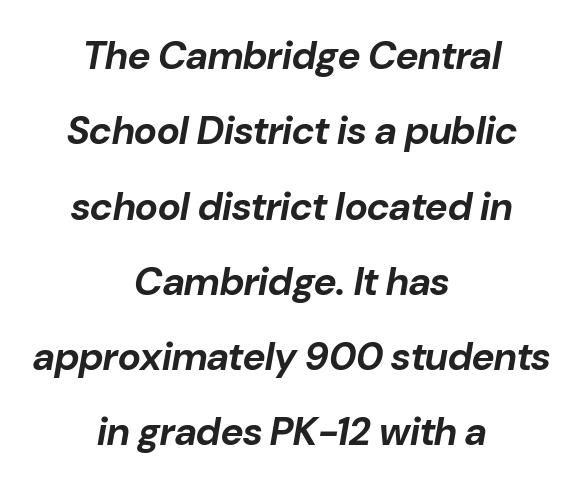
Designer's note — italics engaged. Type without underlining. On the weight axis this lands at bold, roughly 700. Teacher's note: observe the equal gaps on both sides — that is centered alignment. This block would shrink considerably if given ordinary leading; it's expanded now.
